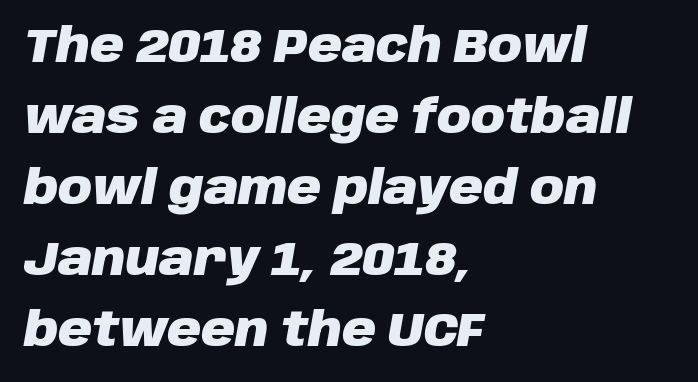
{"italic": "yes", "lean": "right", "slant_degrees": 10, "bold": "yes", "weight": "heavy", "width": "normal", "stroke_contrast": "low", "x_height": "large", "monospaced": "no", "underline": "no", "align": "left", "line_spacing": "normal", "line_spacing_ratio": 1.51, "letter_spacing": "normal", "letter_spacing_em": 0.0, "glyph_px": 47}
